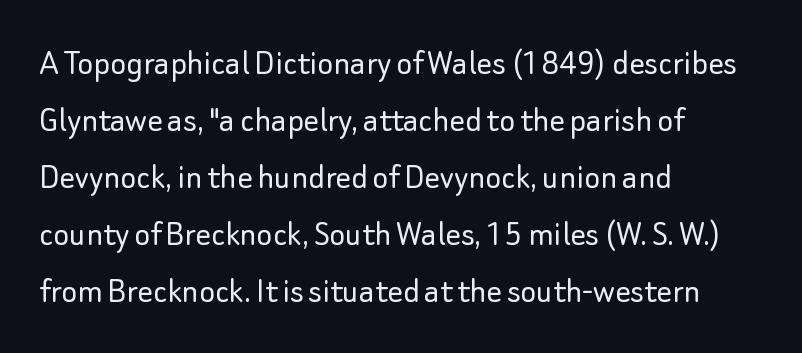
Glyph-to-glyph distance matches everyday printed text. The face used here is proportionally spaced, like ordinary book or web type. Look at the bottom of the vertical strokes: they stop flat, with no serifs. Interline gaps are of average width in this sample. The strokes carry an ordinary text weight at most.
